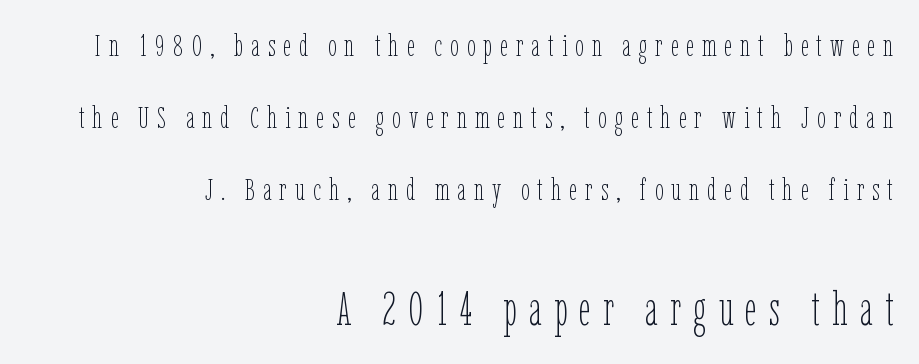
The image shows 47 px thin, condensed type, upright; set right-aligned, loose line spacing (2.33x), unusually wide letter spacing (+0.26 em), not underlined; the second (bottom) block is 1.52x larger; low stroke contrast and a medium x-height.
